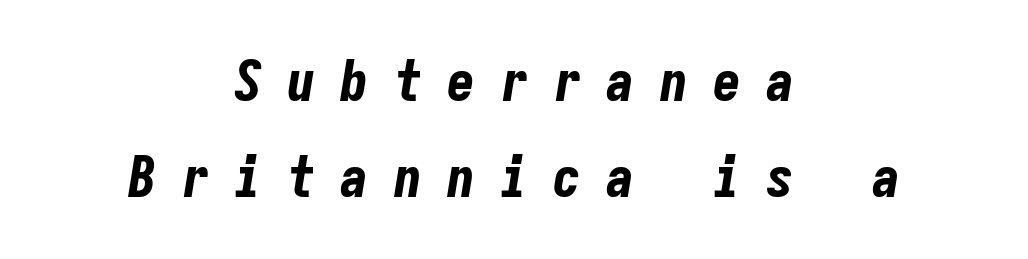
Horizontal alignment here is central, giving a formal, balanced look. You can tell it's italic because the verticals aren't actually vertical. The face used here is monospaced, like something from a code editor. Descenders are the only things crossing below the line.
